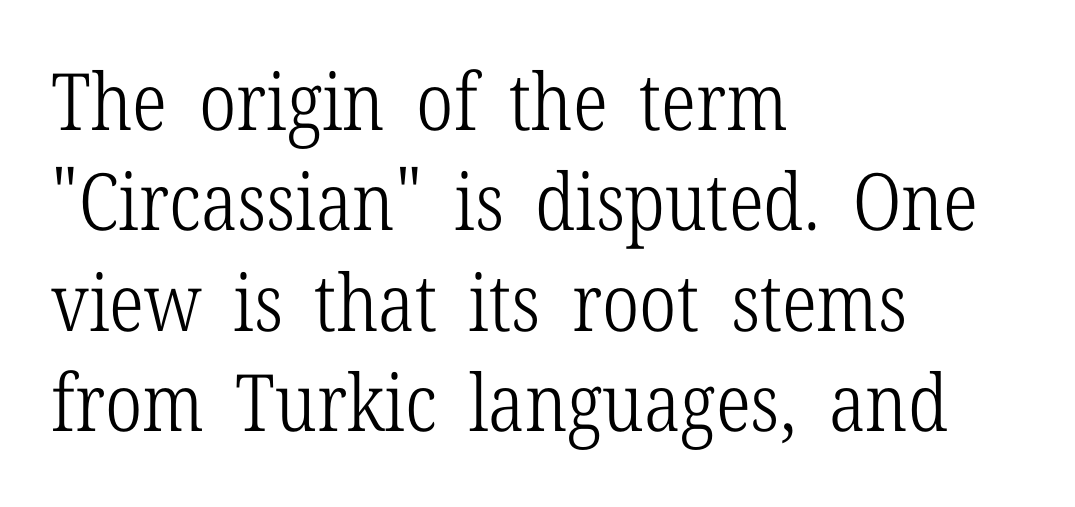
Only glyphs here, with clear space below each row. Posture: upright roman. The letters sit at their default tracking, neither squeezed nor spread. Think of a printed novel: that variable character pitch is what you see here. The rows are spaced the way most documents space them. The typeface chosen for these lines features serifs.
